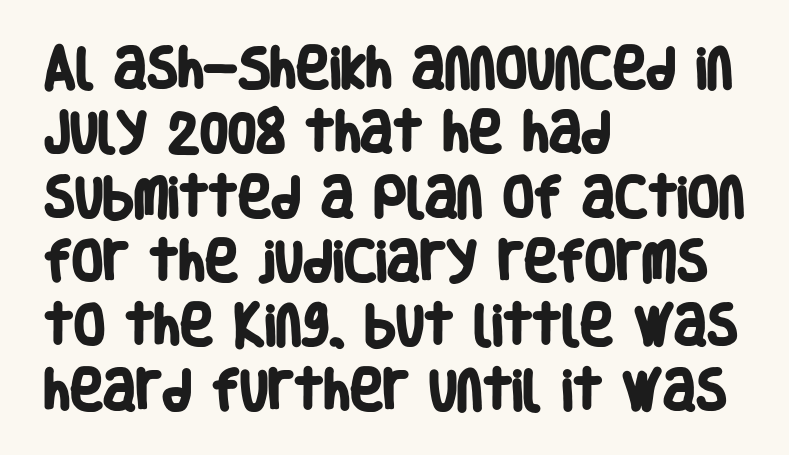
{"serif": "no", "bold": "yes", "weight": "heavy", "width": "condensed", "stroke_contrast": "low", "x_height": "large", "monospaced": "no", "underline": "no", "align": "left", "line_spacing": "normal", "line_spacing_ratio": 1.43, "letter_spacing": "normal", "letter_spacing_em": 0.0, "glyph_px": 45}
